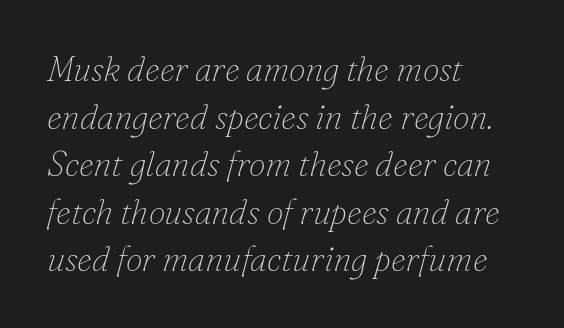
Q: Is the text bold? A: No.
Q: Is the text italic (slanted)? A: Yes, it leans right by about 16 degrees.
Q: Is the typeface a serif or a sans-serif typeface? A: Serif.
Q: Is the text underlined? A: No.
Q: How is the paragraph aligned? A: Left-aligned.
Q: Is the spacing between letters normal or unusually wide? A: Normal.
Q: Is the spacing between lines tight, normal or loose? A: Normal.
Q: Width (condensed, normal, or wide)? A: Normal.
Q: Stroke contrast? A: Low.
Q: x-height? A: Small.
Q: Monospaced? A: No.
